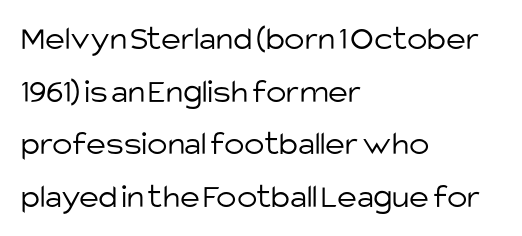
{"serif": "no", "italic": "no", "bold": "no", "weight": "light", "width": "normal", "stroke_contrast": "low", "x_height": "large", "monospaced": "no", "underline": "no", "align": "left", "line_spacing": "normal", "line_spacing_ratio": 1.55, "letter_spacing": "normal", "letter_spacing_em": 0.0, "glyph_px": 34}
